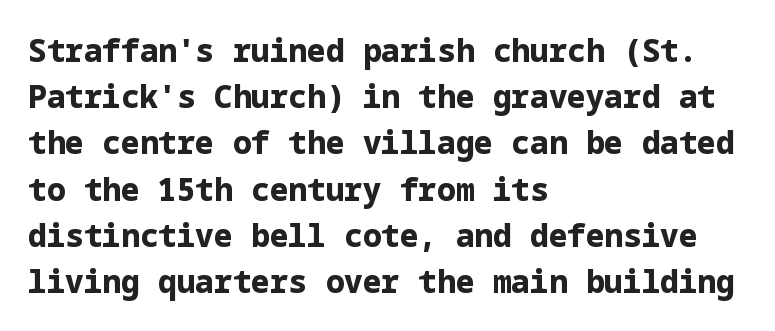
{"serif": "no", "italic": "no", "bold": "yes", "weight": "bold", "width": "normal", "stroke_contrast": "low", "x_height": "medium", "underline": "no", "align": "left", "line_spacing": "normal", "line_spacing_ratio": 1.49, "letter_spacing": "normal", "letter_spacing_em": 0.0, "glyph_px": 31}
